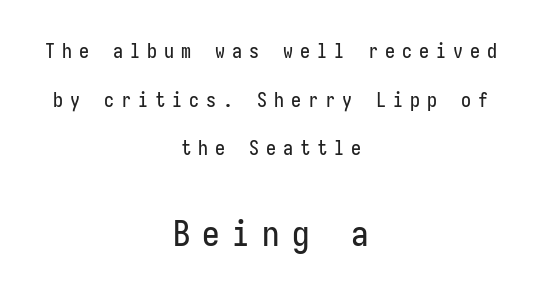
{"serif": "no", "italic": "no", "width": "condensed", "stroke_contrast": "low", "x_height": "medium", "underline": "no", "align": "center", "line_spacing": "loose", "line_spacing_ratio": 2.43, "letter_spacing": "wide", "letter_spacing_em": 0.35, "larger_block": "second", "size_ratio": 1.75, "glyph_px": 35}
